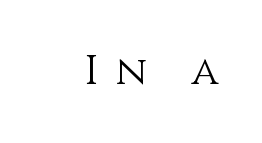
The letters stand straight up with perfectly vertical stems. Is the type heavy? It reads as light-to-regular instead. A typesetter would call this proportional, since set widths differ per character. Beneath every word, the page is bare.
